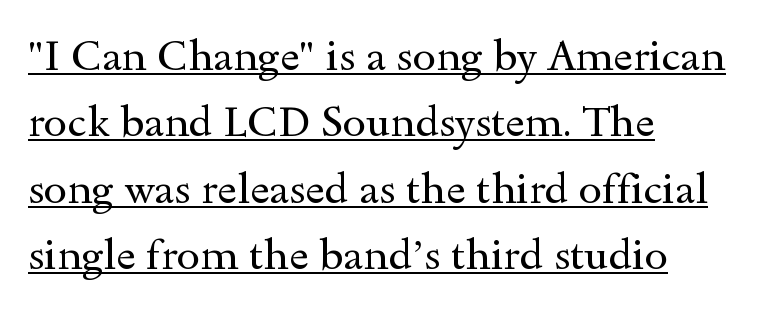
The image shows 42 px regular-weight, wide serif type, upright; set left-aligned, normal line spacing (1.58x), normal letter spacing, underlined; a small x-height.
